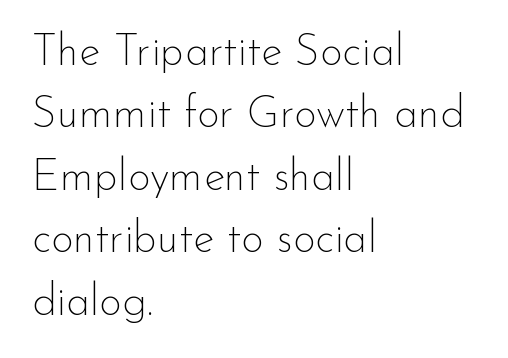
The image shows 44 px thin sans-serif type, upright; set left-aligned, normal line spacing (1.42x), normal letter spacing, not underlined; low stroke contrast and a small x-height.
